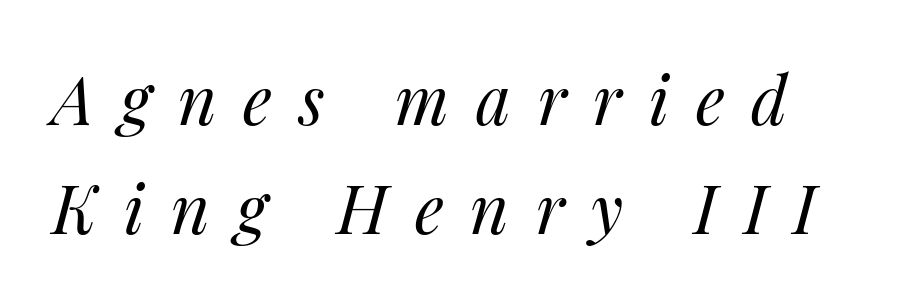
The letterforms stand isolated, each surrounded by extra space. Varying glyph widths throughout — classic text-font behaviour. Notice how descenders clear the ascenders below comfortably — that's standard leading. No extra ink here — the face is not bold. Check under the words: just untouched page.
